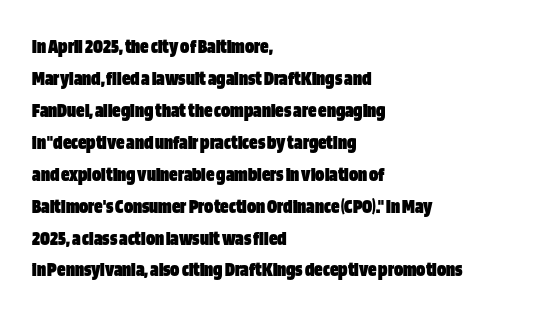
The image shows 21 px bold type, upright; set left-aligned, normal line spacing (1.52x), normal letter spacing, not underlined.
